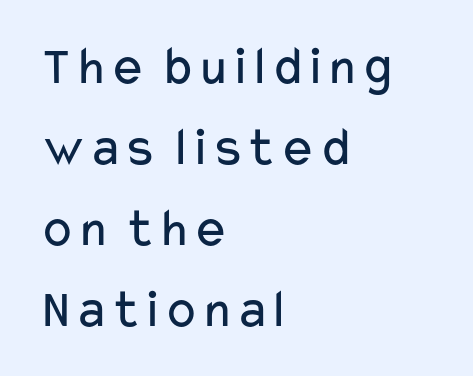
The image shows 55 px regular-weight, wide sans-serif type, upright; set left-aligned, normal line spacing (1.47x), normal letter spacing, not underlined; low stroke contrast and a medium x-height.
